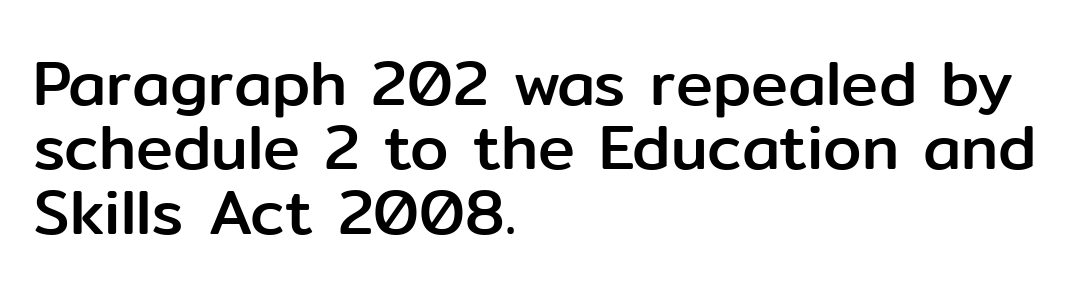
{"serif": "no", "italic": "no", "width": "normal", "stroke_contrast": "low", "x_height": "medium", "monospaced": "no", "underline": "no", "align": "left", "line_spacing": "tight", "line_spacing_ratio": 1.04, "letter_spacing": "normal", "letter_spacing_em": 0.0, "glyph_px": 62}
